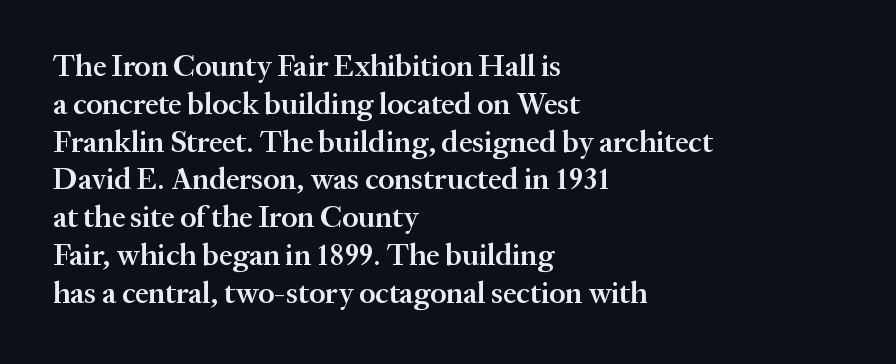
A fair bit of extra ink — the face is semibold, not bold. Whoever set this chose a conventional vertical rhythm. These lines are set flush left with a ragged right edge. Nothing unusual about the tracking: characters are spaced as the font intends.
